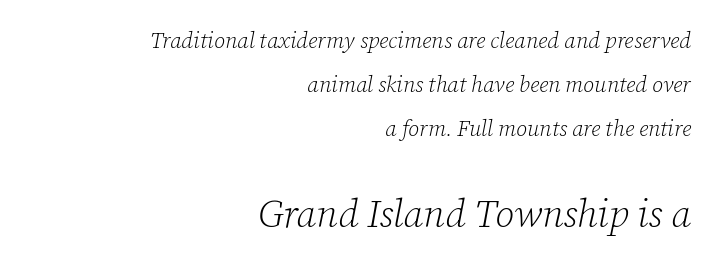
{"serif": "yes", "italic": "yes", "lean": "right", "slant_degrees": 12, "bold": "no", "weight": "light", "width": "normal", "stroke_contrast": "low", "x_height": "medium", "monospaced": "no", "underline": "no", "align": "right", "line_spacing": "loose", "line_spacing_ratio": 1.99, "letter_spacing": "normal", "letter_spacing_em": 0.0, "larger_block": "second", "size_ratio": 1.73, "glyph_px": 38}
